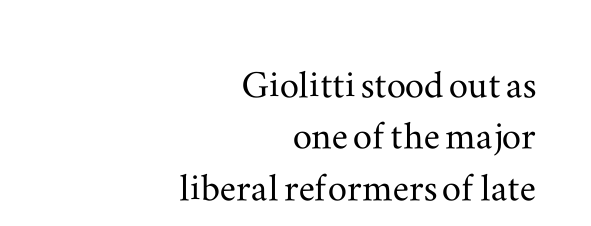
{"serif": "yes", "italic": "no", "width": "wide", "stroke_contrast": "medium", "x_height": "small", "monospaced": "no", "underline": "no", "align": "right", "line_spacing": "tight", "line_spacing_ratio": 1.07, "letter_spacing": "normal", "letter_spacing_em": 0.0, "glyph_px": 48}
